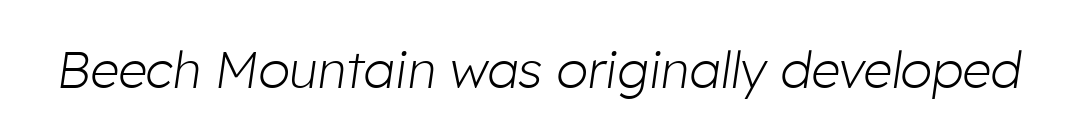
{"italic": "yes", "lean": "right", "slant_degrees": 8, "bold": "no", "weight": "light", "width": "normal", "stroke_contrast": "low", "x_height": "medium", "monospaced": "no", "underline": "no", "letter_spacing": "normal", "letter_spacing_em": 0.0, "glyph_px": 51}
